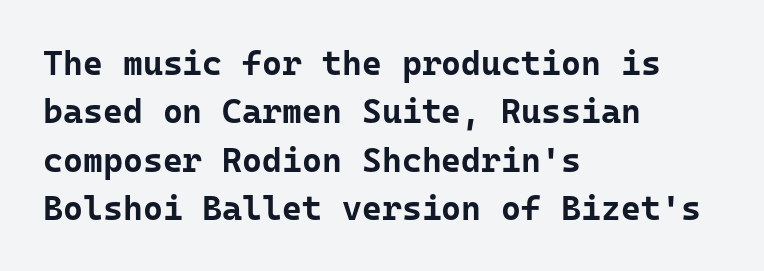
The image shows 34 px bold sans-serif type, upright, monospaced; set left-aligned, normal line spacing (1.42x), normal letter spacing, not underlined; low stroke contrast and a medium x-height.
